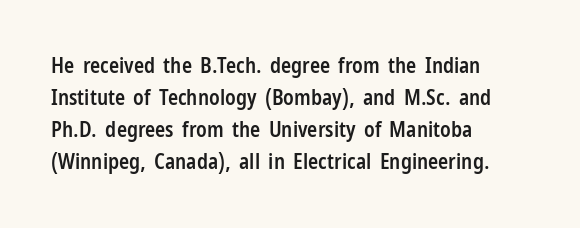
Regular leading. This sample is left-justified, so line endings fall wherever the words run out. Honestly, the letter spacing is just normal — you wouldn't notice it. The glyphs are unaccompanied by any horizontal stroke below them. Every letter is mildly thick-stroked: semibold rather than bold.
